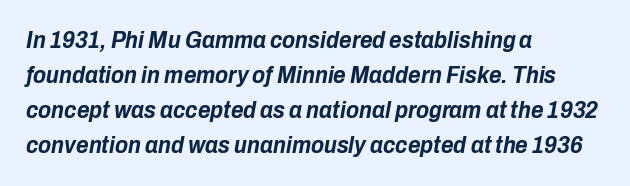
The letters are bold, with thick, heavy strokes. The rendering keeps characters at their native spacing. Leading: standard. The text block is weighted toward the left margin, trailing off unevenly rightward. The passage shown leans; its letterforms are oblique. The baseline area is clear.
